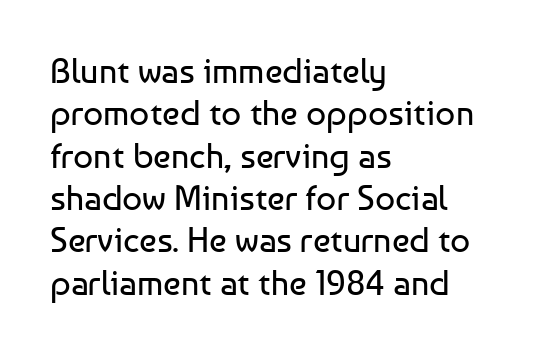
The image shows 35 px regular-weight sans-serif type, upright; set left-aligned, line spacing 1.21x, normal letter spacing, not underlined; low stroke contrast and a medium x-height.
